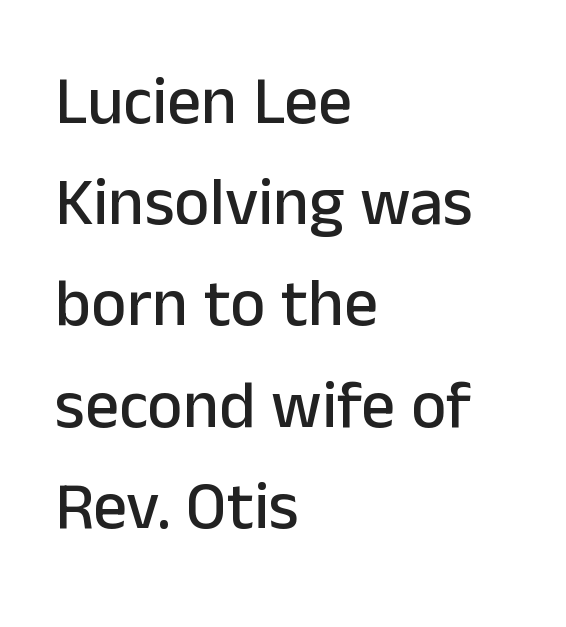
Normally led — the rows are evenly, conventionally spaced. A typesetter would label this face a sans. The strip under each line holds only bare page. Is this a fixed-width face? No — the glyphs have proportional, varying widths. Ascenders rise straight up at ninety degrees. Typeset ragged right — the left edge is the straight one.
